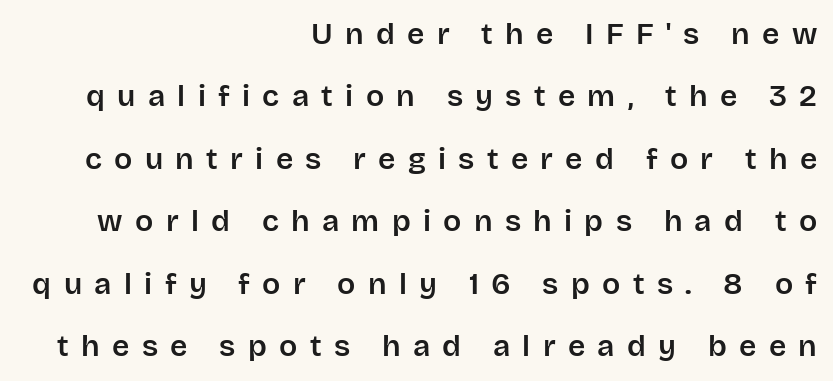
Q: Is the text italic (slanted)? A: No, it is upright.
Q: Is the typeface a serif or a sans-serif typeface? A: Sans-serif.
Q: Is the text underlined? A: No.
Q: How is the paragraph aligned? A: Right-aligned.
Q: Is the spacing between letters normal or unusually wide? A: Unusually wide.
Q: Is the spacing between lines tight, normal or loose? A: Loose.
Q: Width (condensed, normal, or wide)? A: Normal.
Q: Stroke contrast? A: Low.
Q: x-height? A: Large.
Q: Monospaced? A: No.
